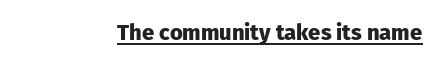
The image shows 22 px bold type, upright; set normal letter spacing, underlined.
